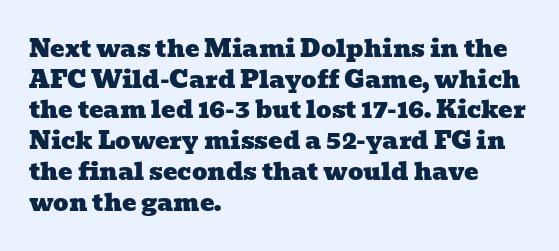
{"underline": "no", "align": "left", "line_spacing": "normal", "line_spacing_ratio": 1.28, "letter_spacing": "normal", "letter_spacing_em": 0.0, "glyph_px": 24}
